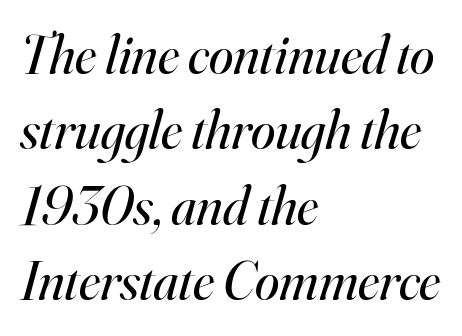
Baseline-to-baseline distance is the conventional proportion of letter height. Alignment: flush left. No letter is thick-stroked: the sample isn't bold. Anything drawn beneath the words? Only blank space. Caption: standard tracking, unaltered.
